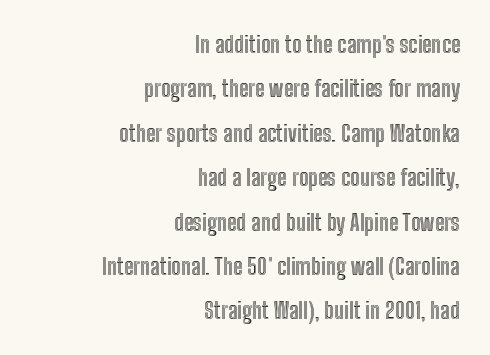
Q: Is the text italic (slanted)? A: No, it is upright.
Q: Is the text underlined? A: No.
Q: How is the paragraph aligned? A: Right-aligned.
Q: Is the spacing between letters normal or unusually wide? A: Normal.
Q: Is the spacing between lines tight, normal or loose? A: Loose.
